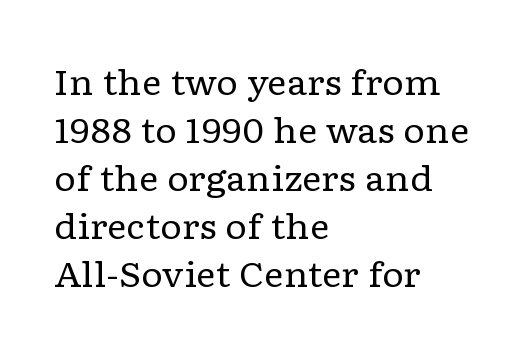
Is this a heavy cut? Hardly; it is regular or lighter. It's the straight-up-and-down kind of type. Leading: standard. Underline: absent. Here the designer chose a conventional face with non-uniform glyph widths.
